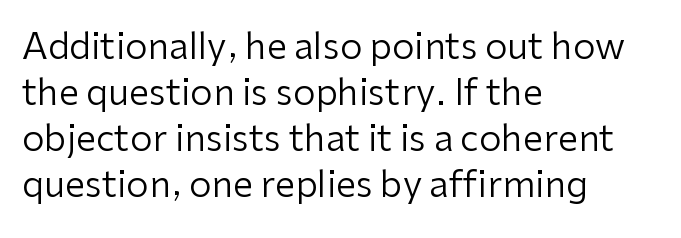
The space beneath each line is pristine and unruled. The vertical gap from one line to the next is medium. A typesetter would label this face a sans. In CSS terms this would be text-align: left. Compared with a typical body face, this is equally light or lighter still.
